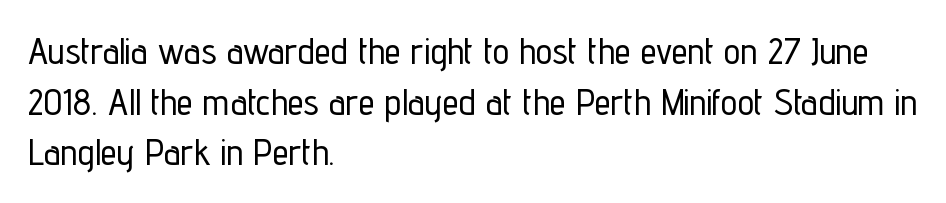
Q: Is the text italic (slanted)? A: No, it is upright.
Q: Is the typeface a serif or a sans-serif typeface? A: Sans-serif.
Q: Is the text underlined? A: No.
Q: How is the paragraph aligned? A: Left-aligned.
Q: Is the spacing between letters normal or unusually wide? A: Normal.
Q: Is the spacing between lines tight, normal or loose? A: Normal.
Q: Width (condensed, normal, or wide)? A: Condensed.
Q: Stroke contrast? A: Low.
Q: x-height? A: Medium.
Q: Monospaced? A: No.
